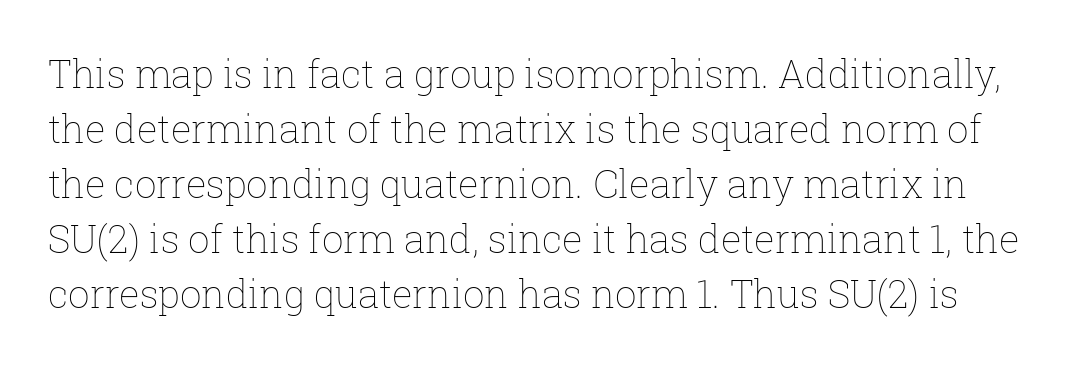
{"italic": "no", "bold": "no", "weight": "thin", "width": "normal", "stroke_contrast": "low", "x_height": "medium", "monospaced": "no", "underline": "no", "line_spacing": "normal", "line_spacing_ratio": 1.45, "letter_spacing": "normal", "letter_spacing_em": 0.0, "glyph_px": 38}
